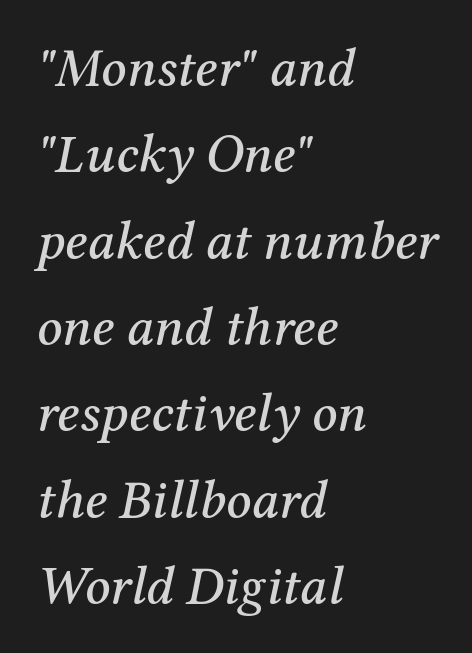
The image shows 55 px serif type, italic (leaning right); set left-aligned, normal line spacing (1.57x), normal letter spacing, not underlined; medium stroke contrast and a medium x-height.
